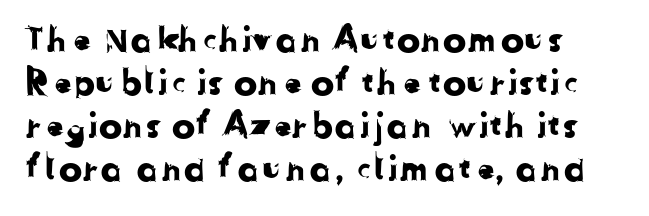
This is sans-serif lettering, the kind often seen on screens and signage. Descenders are the only things crossing below the line. The line texture is even and compact thanks to regular tracking. Is this a fixed-width face? No — the glyphs have proportional, varying widths.
